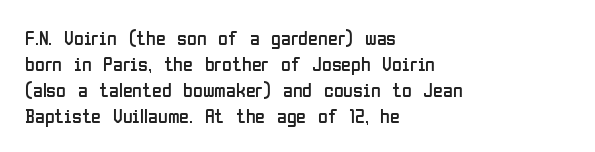
Where is the straight margin? On the left. This sample keeps an unexceptional amount of space between lines. The typesetting does not lean heavy: it is not bold. The gaps between neighbouring characters are ordinary and unremarkable. A clean baseline with only descenders dipping below it.
